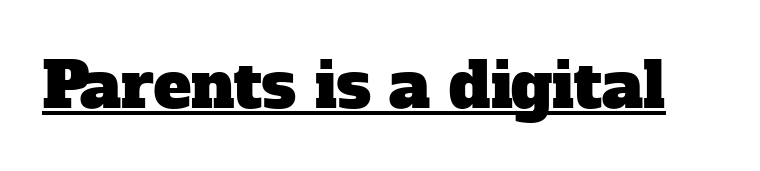
Q: Is the typeface a serif or a sans-serif typeface? A: Serif.
Q: Is the text underlined? A: Yes.
Q: Is the spacing between letters normal or unusually wide? A: Normal.
Q: Width (condensed, normal, or wide)? A: Normal.
Q: Stroke contrast? A: Low.
Q: x-height? A: Medium.
Q: Monospaced? A: No.
